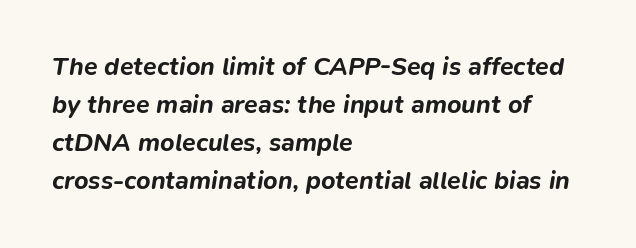
The image shows 25 px bold type, italic (leaning right); set left-aligned, normal line spacing (1.52x), normal letter spacing, not underlined.
